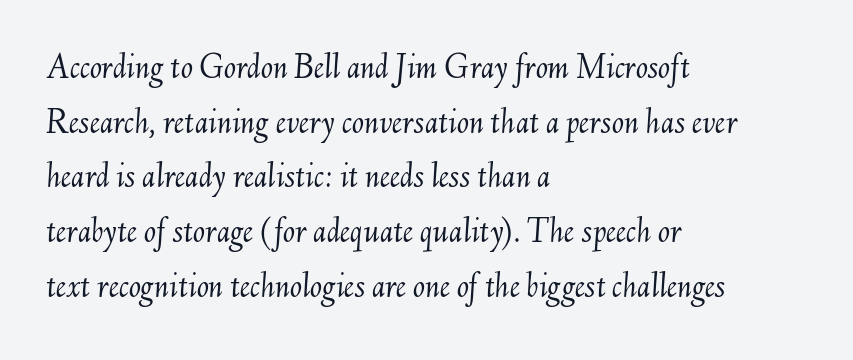
{"italic": "yes", "lean": "right", "slant_degrees": 6, "bold": "no", "weight": "light", "width": "normal", "stroke_contrast": "medium", "x_height": "small", "monospaced": "no", "underline": "no", "align": "left", "line_spacing": "normal", "line_spacing_ratio": 1.52, "letter_spacing": "normal", "letter_spacing_em": 0.0, "glyph_px": 36}
